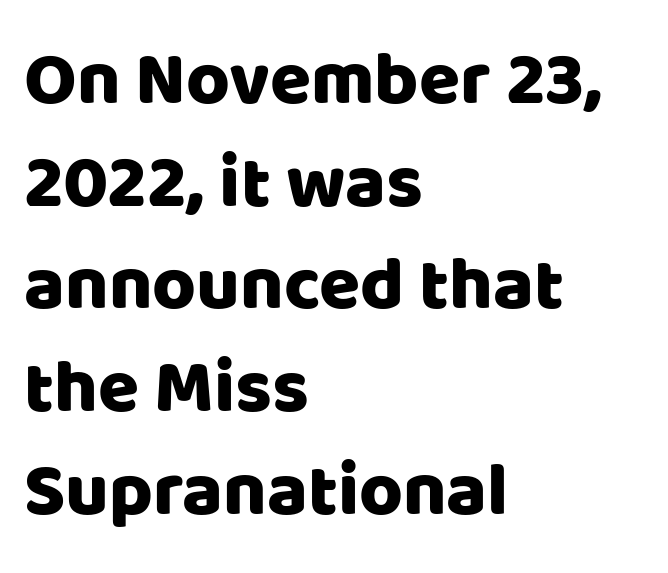
{"serif": "no", "italic": "no", "width": "normal", "stroke_contrast": "low", "x_height": "large", "monospaced": "no", "underline": "no", "align": "left", "line_spacing": "normal", "line_spacing_ratio": 1.37, "letter_spacing": "normal", "letter_spacing_em": 0.0, "glyph_px": 75}
